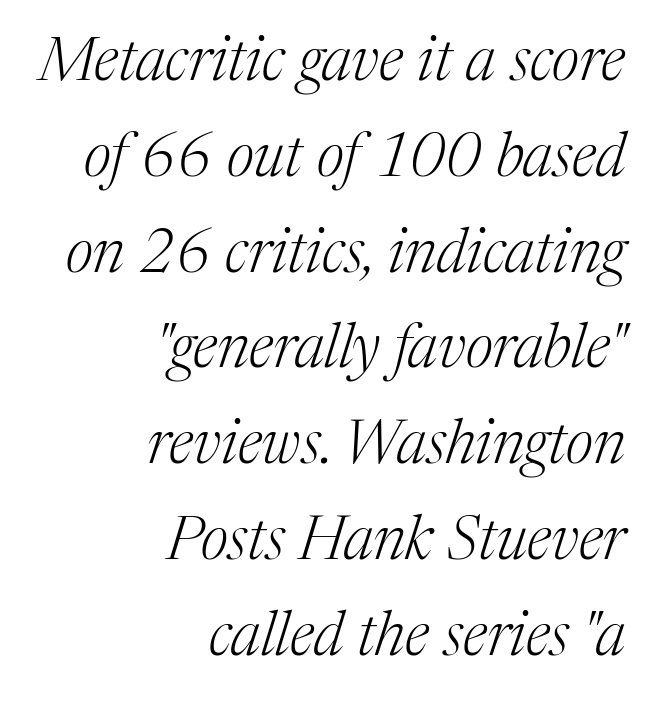
{"serif": "yes", "italic": "yes", "lean": "right", "slant_degrees": 17, "bold": "no", "weight": "light", "width": "normal", "stroke_contrast": "medium", "x_height": "medium", "monospaced": "no", "underline": "no", "align": "right", "line_spacing": "normal", "line_spacing_ratio": 1.57, "letter_spacing": "normal", "letter_spacing_em": 0.0, "glyph_px": 61}
